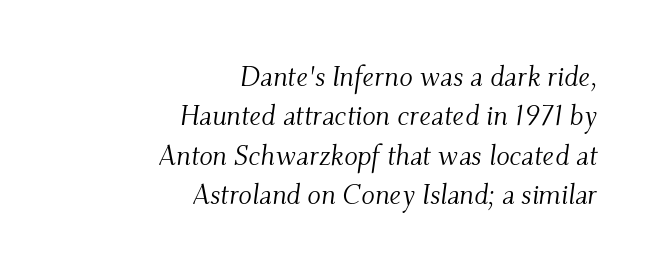
Q: Is the text bold? A: No.
Q: Is the text italic (slanted)? A: Yes, it leans right by about 9 degrees.
Q: Is the typeface a serif or a sans-serif typeface? A: Serif.
Q: Is the text underlined? A: No.
Q: How is the paragraph aligned? A: Right-aligned.
Q: Is the spacing between letters normal or unusually wide? A: Normal.
Q: Is the spacing between lines tight, normal or loose? A: Normal.
Q: Width (condensed, normal, or wide)? A: Normal.
Q: Stroke contrast? A: Medium.
Q: x-height? A: Small.
Q: Monospaced? A: No.
